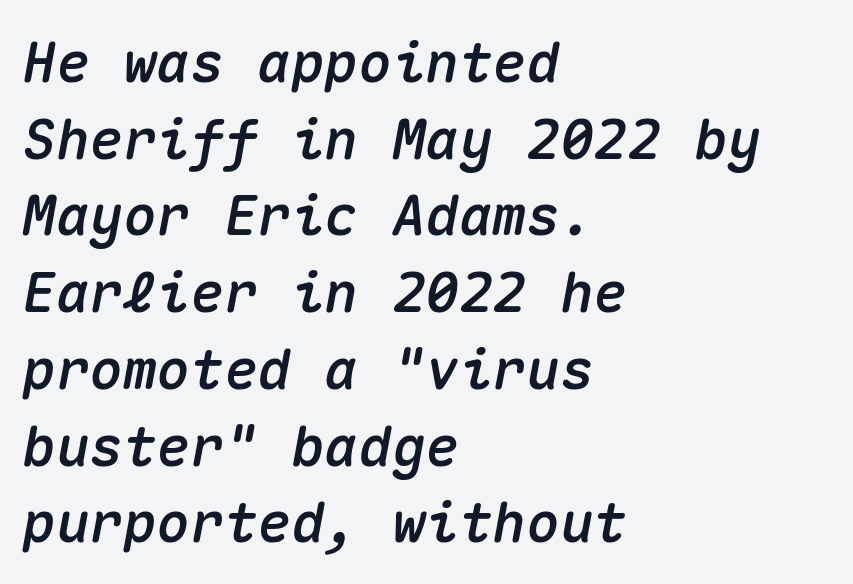
One glance says typical: line gaps are just what's usual. Has an underline been added? It has not. The whole block is typeset with a tilt. Looks like terminal output: every glyph gets an equal slot. The paragraph has a hard left edge and a soft right edge. This rendering leaves character spacing at its baseline value.
